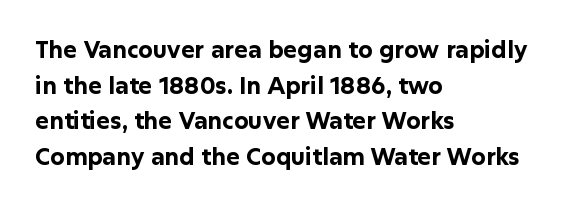
The image shows 23 px bold type, upright; set left-aligned, normal line spacing (1.55x), normal letter spacing, not underlined.
